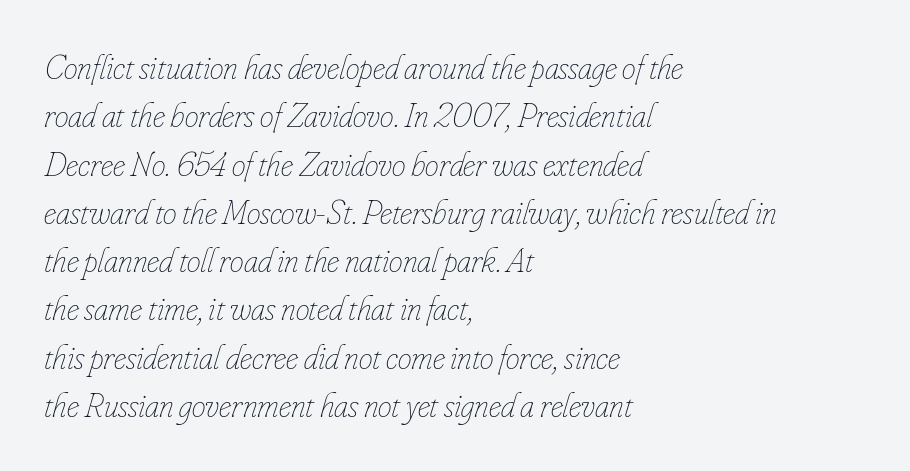
Leading matches the norm, producing a regular column. The baseline area is clear. The letters advance in unequal steps, a hallmark of proportional type. Think standard paragraph weight, or any step lighter than that. When letters slant like this, we call the style italic.
